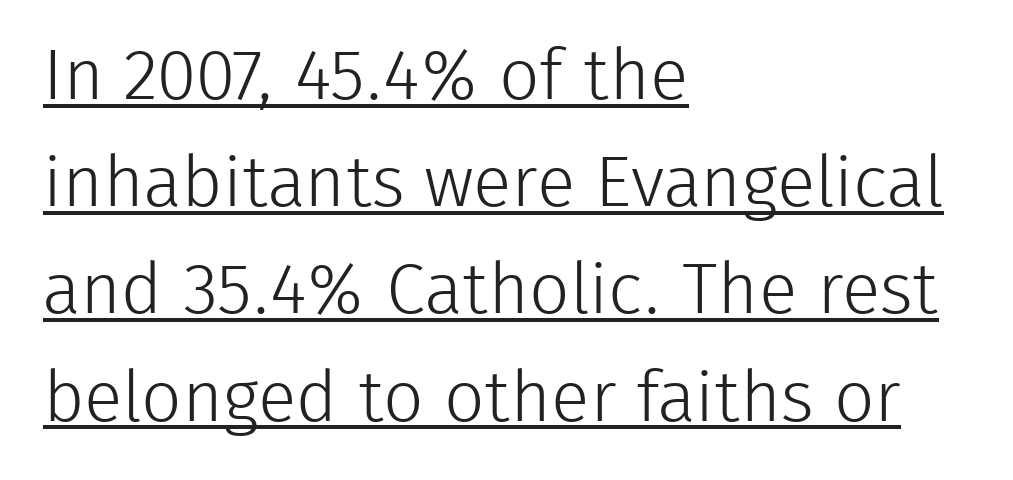
These lines stack with their left ends in a neat column. Nothing sits at the stroke ends, so this counts as sans-serif. The rendering uses natural spacing where letterforms have individual widths. In designer terms, the underline attribute is active on this setting.
